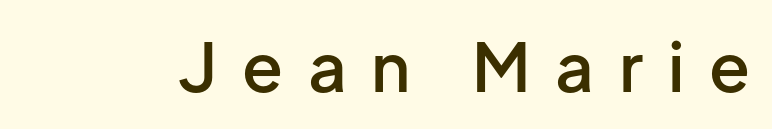
Q: Is the text bold? A: Semi-bold.
Q: Is the text italic (slanted)? A: No, it is upright.
Q: Is the typeface a serif or a sans-serif typeface? A: Sans-serif.
Q: Is the text underlined? A: No.
Q: Is the spacing between letters normal or unusually wide? A: Unusually wide.
Q: Width (condensed, normal, or wide)? A: Normal.
Q: Stroke contrast? A: Low.
Q: x-height? A: Medium.
Q: Monospaced? A: No.
